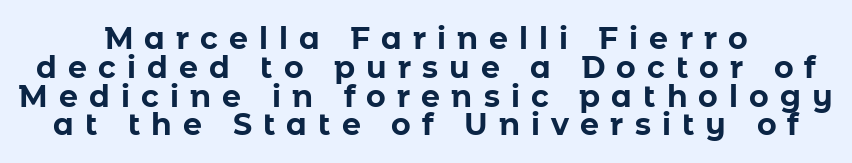
{"serif": "no", "italic": "no", "bold": "yes", "weight": "bold", "width": "normal", "stroke_contrast": "low", "x_height": "medium", "monospaced": "no", "underline": "no", "line_spacing": "tight", "line_spacing_ratio": 0.96, "letter_spacing": "wide", "letter_spacing_em": 0.37, "glyph_px": 30}
